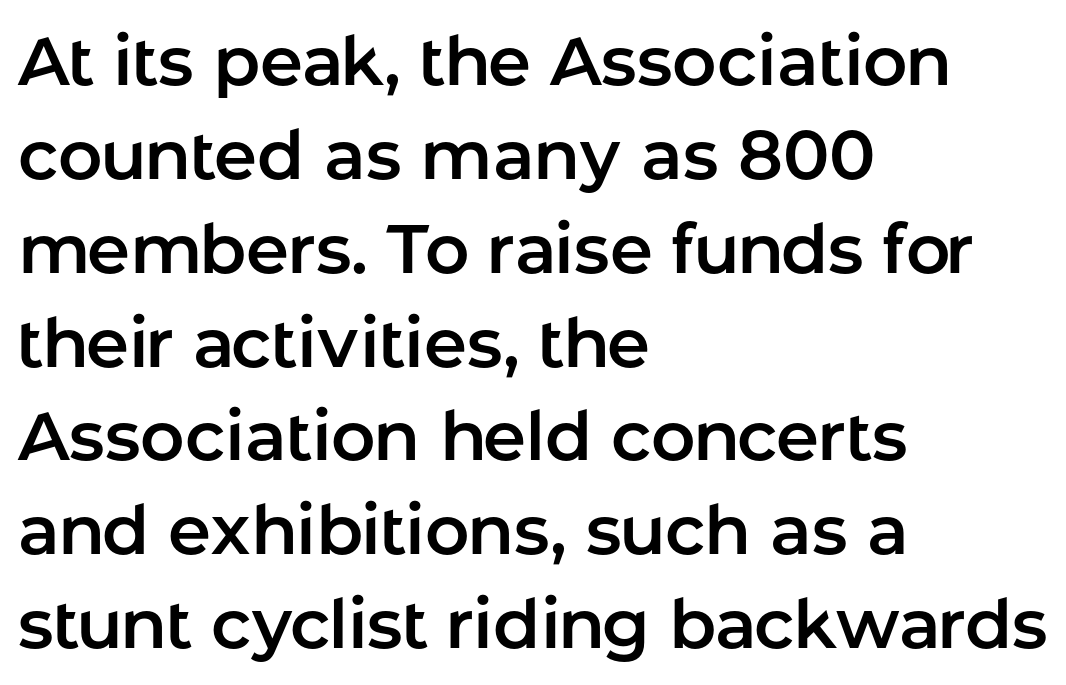
In terms of letterform style, serifs are entirely absent. The lines in this sample share a left origin and differ only in where they stop. The gaps between neighbouring characters are ordinary and unremarkable. Type without underlining. Compared with typical paragraphs, the rows here are spaced about the same.
